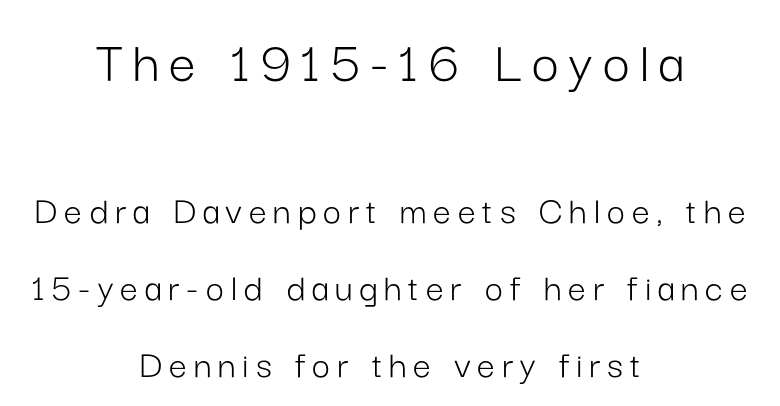
Do the characters align in a grid? No, the font is proportional. Style check: upright. If you measured baseline to baseline, you'd find a long distance. Any mark beneath the type? The region is blank. Block one is the big one; block two sits smaller underneath. If you folded the block vertically in half, each line would mirror itself in length.
